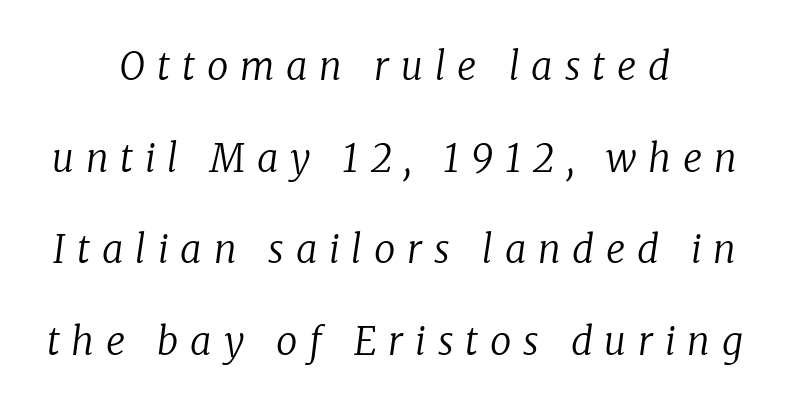
Rendered with sloped, italic letterforms. The face used here is proportionally spaced, like ordinary book or web type. Tracking value appears strongly positive — letters spread wide. Successive baselines arrive slowly, with a big drop between each. The whitespace from short lines is split evenly between both sides. Unbolded letterforms with no extra heft.
